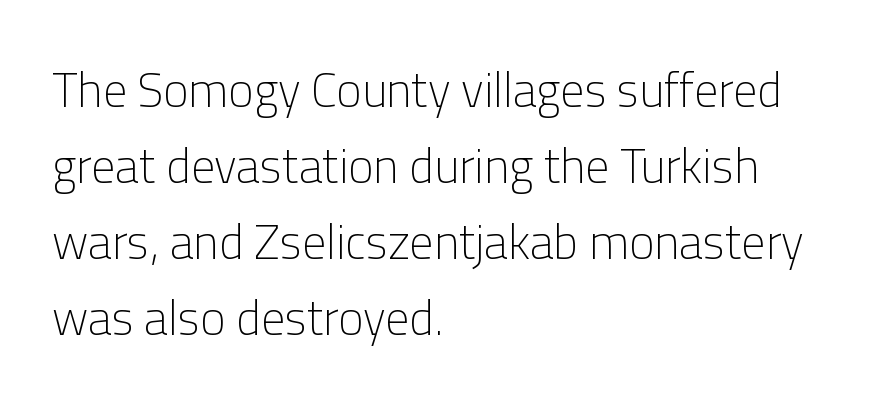
Line spacing here is normal. A clean baseline with only descenders dipping below it. The letters advance in unequal steps, a hallmark of proportional type. Spacing between characters is what you'd get straight out of the box. All the whitespace from short lines collects on the right.
